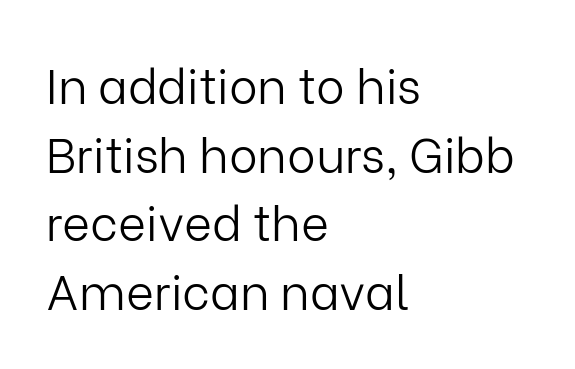
{"serif": "no", "italic": "no", "bold": "no", "weight": "light", "width": "normal", "stroke_contrast": "low", "x_height": "medium", "monospaced": "no", "underline": "no", "align": "left", "line_spacing": "normal", "line_spacing_ratio": 1.43, "letter_spacing": "normal", "letter_spacing_em": 0.0, "glyph_px": 48}
